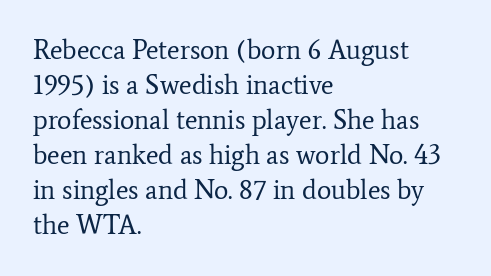
Style check: upright. Plain, unruled lines of type. The paragraph has a hard left edge and a soft right edge. This rendering leaves character spacing at its baseline value. A typesetter would call this leading conventional body-copy spacing. These glyphs show unthickened strokes, regular width or finer.
